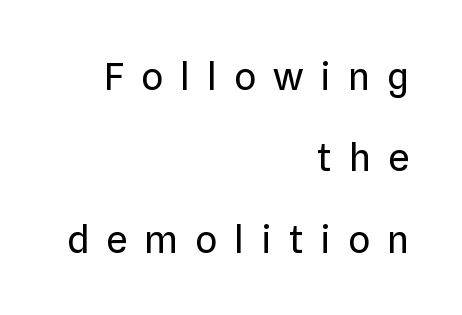
Q: Is the text bold? A: No.
Q: Is the text italic (slanted)? A: No, it is upright.
Q: Is the typeface a serif or a sans-serif typeface? A: Sans-serif.
Q: Is the text underlined? A: No.
Q: How is the paragraph aligned? A: Right-aligned.
Q: Is the spacing between letters normal or unusually wide? A: Unusually wide.
Q: Is the spacing between lines tight, normal or loose? A: Loose.
Q: Width (condensed, normal, or wide)? A: Normal.
Q: Stroke contrast? A: Low.
Q: x-height? A: Medium.
Q: Monospaced? A: No.
